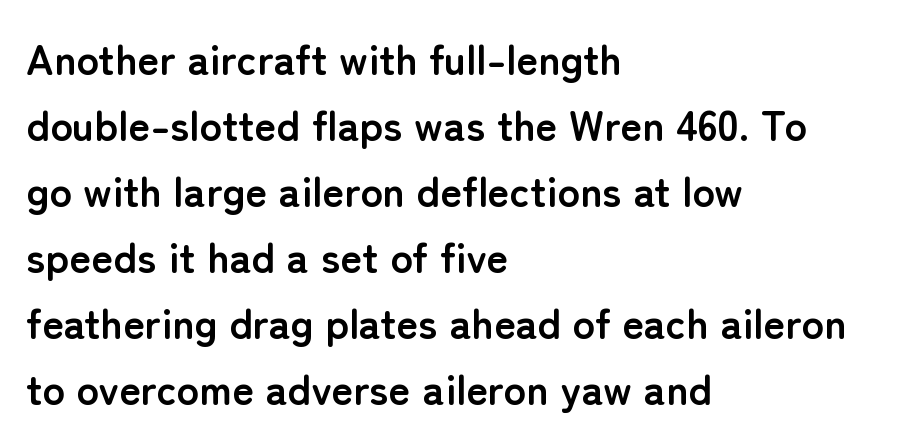
Q: Is the text bold? A: Yes.
Q: Is the text italic (slanted)? A: No, it is upright.
Q: Is the typeface a serif or a sans-serif typeface? A: Sans-serif.
Q: Is the text underlined? A: No.
Q: How is the paragraph aligned? A: Left-aligned.
Q: Is the spacing between letters normal or unusually wide? A: Normal.
Q: Is the spacing between lines tight, normal or loose? A: Normal.
Q: Width (condensed, normal, or wide)? A: Normal.
Q: Stroke contrast? A: Low.
Q: x-height? A: Medium.
Q: Monospaced? A: No.
